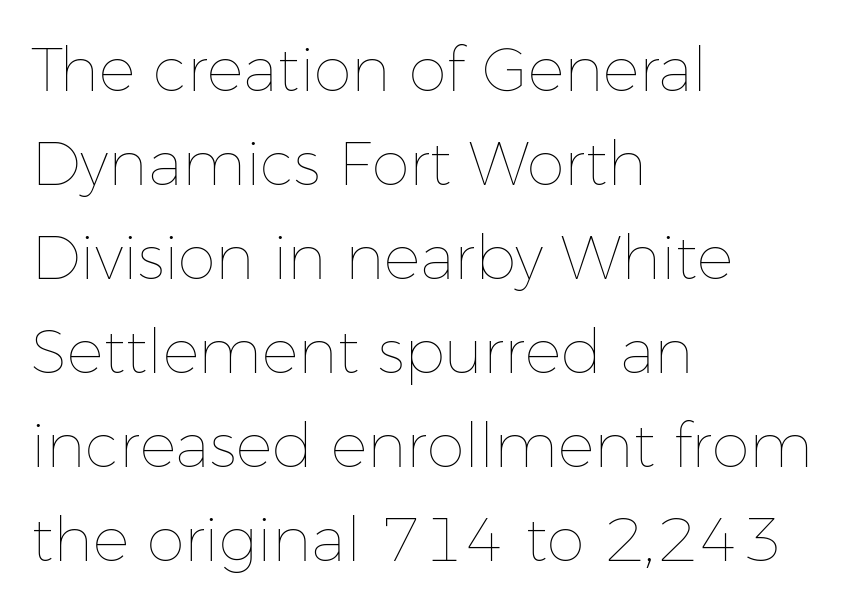
{"italic": "no", "bold": "no", "weight": "thin", "width": "normal", "stroke_contrast": "low", "x_height": "medium", "monospaced": "no", "underline": "no", "align": "left", "line_spacing": "normal", "line_spacing_ratio": 1.54, "letter_spacing": "normal", "letter_spacing_em": 0.0, "glyph_px": 61}
